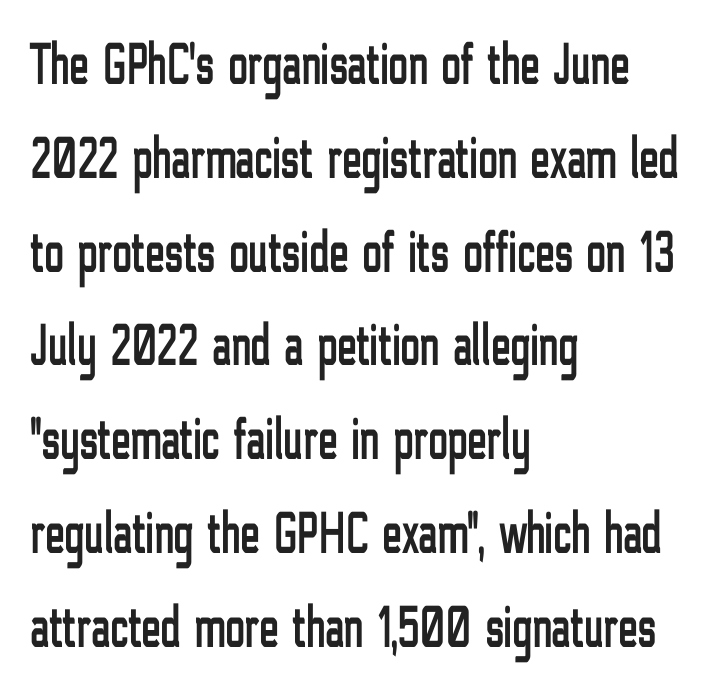
Q: Is the text italic (slanted)? A: No, it is upright.
Q: Is the typeface a serif or a sans-serif typeface? A: Sans-serif.
Q: Is the text underlined? A: No.
Q: How is the paragraph aligned? A: Left-aligned.
Q: Is the spacing between letters normal or unusually wide? A: Normal.
Q: Is the spacing between lines tight, normal or loose? A: Normal.
Q: Width (condensed, normal, or wide)? A: Condensed.
Q: Stroke contrast? A: Low.
Q: x-height? A: Medium.
Q: Monospaced? A: No.
